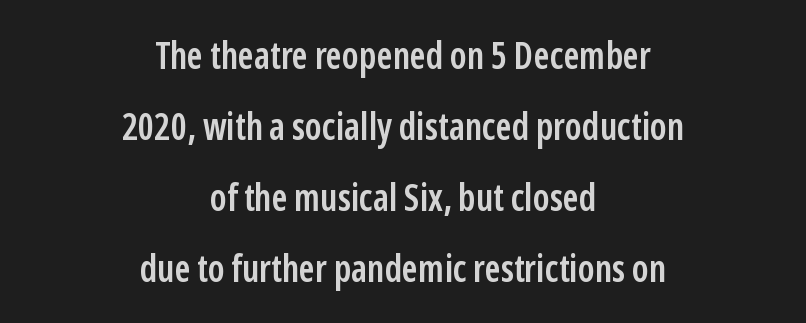
Stems and bowls a touch heavier than normal — semibold. The tracking reads as untouched default to a designer's eye. Note the varied advance widths — an 'i' is clearly narrower than an 'm'. Is the block centered? Yes — each line is placed symmetrically about the middle.
